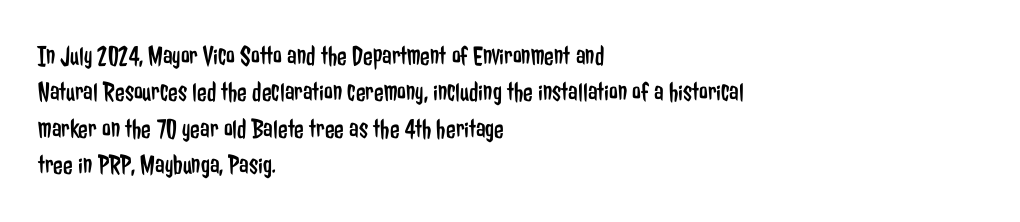
Weight class: somewhere from thin through regular. The paragraph has a hard left edge and a soft right edge. In terms of posture, this sample is upright. You can tell from the bare stems that sans-serif type was used.
